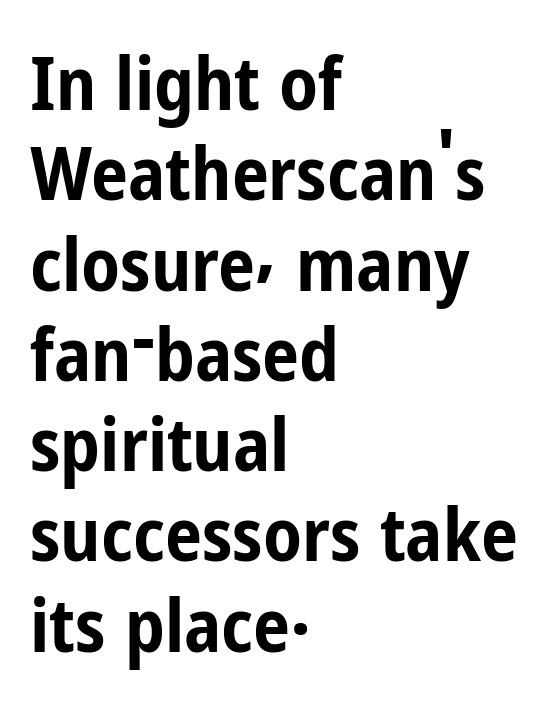
Q: Is the text bold? A: Yes.
Q: Is the text italic (slanted)? A: No, it is upright.
Q: Is the typeface a serif or a sans-serif typeface? A: Sans-serif.
Q: Is the text underlined? A: No.
Q: How is the paragraph aligned? A: Left-aligned.
Q: Is the spacing between letters normal or unusually wide? A: Normal.
Q: Width (condensed, normal, or wide)? A: Condensed.
Q: Stroke contrast? A: Low.
Q: x-height? A: Medium.
Q: Monospaced? A: No.
